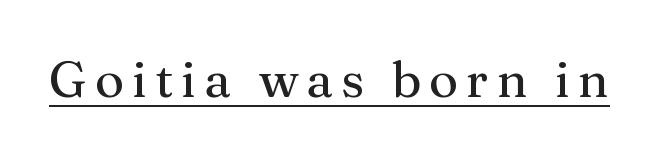
Is this a fixed-width face? No — the glyphs have proportional, varying widths. The font's upright variant was chosen for this text. Each line of the rendering has a horizontal stroke beneath the glyphs. Examine the stroke ends and you'll spot serifs.
